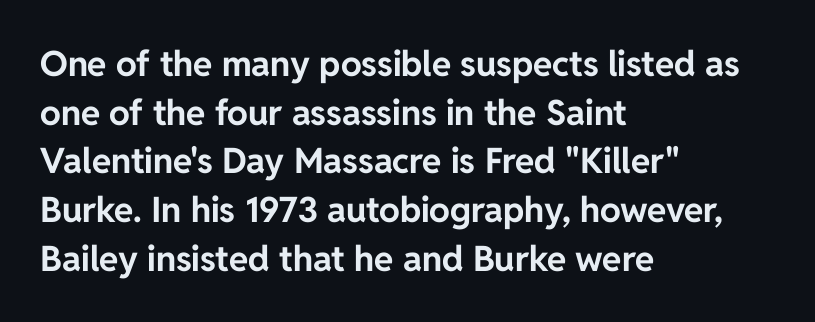
The image shows 35 px bold sans-serif type, upright; set left-aligned, normal line spacing (1.39x), normal letter spacing, not underlined; low stroke contrast and a medium x-height.
